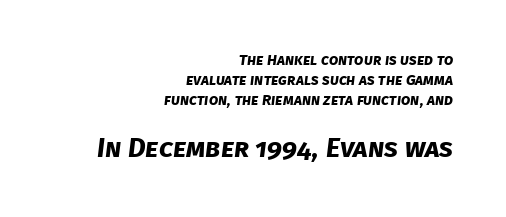
The gap between lines stays unmarked. Each word holds together tightly as a unit, with standard inter-letter gaps. The lines sit at an ordinary, default distance from one another. The letters are bold, with thick, heavy strokes.
